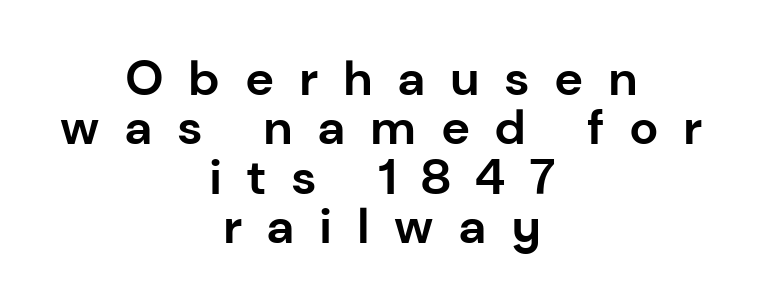
A typesetter would call this leading minimal, almost set solid. Glance below the letters and you will spot only blank space. Caption: bold face, heavy strokes. This rendering employs a face without finishing strokes, i.e., a sans-serif. The letters stand upright; this is a roman face. Alignment: centered.
